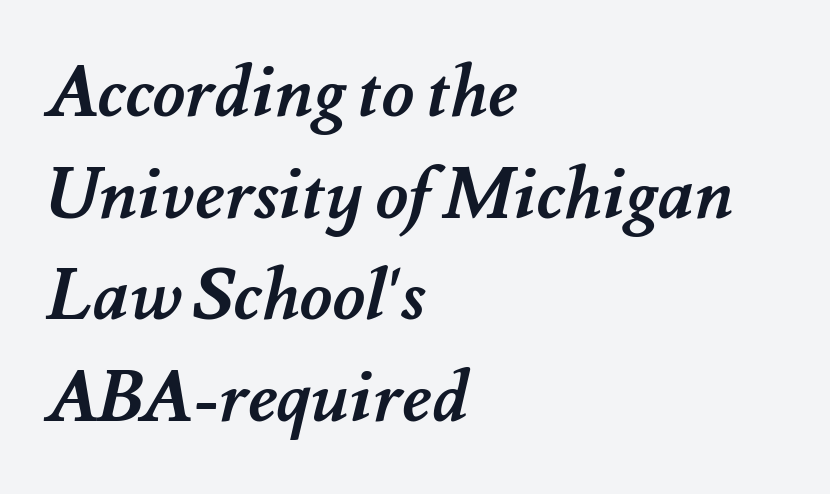
Q: Is the text bold? A: Yes.
Q: Is the text underlined? A: No.
Q: How is the paragraph aligned? A: Left-aligned.
Q: Is the spacing between letters normal or unusually wide? A: Normal.
Q: Is the spacing between lines tight, normal or loose? A: Normal.
Q: Width (condensed, normal, or wide)? A: Normal.
Q: Stroke contrast? A: Medium.
Q: x-height? A: Small.
Q: Monospaced? A: No.
